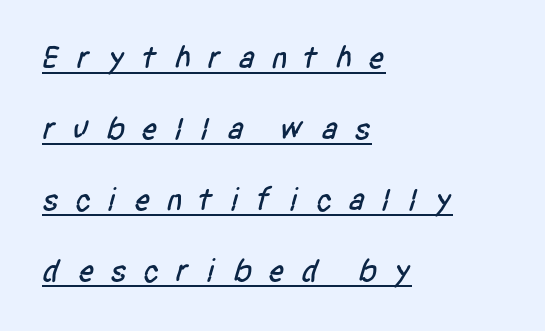
Notice the wide empty band between every row — that's loose leading. These characters rest on top of a visible drawn line. Characters follow at a spacing far wider than the type designer built in. The rendering uses natural spacing where letterforms have individual widths. The lines are quadded left. Unlike a traditional serif, this face leaves its strokes unadorned.
